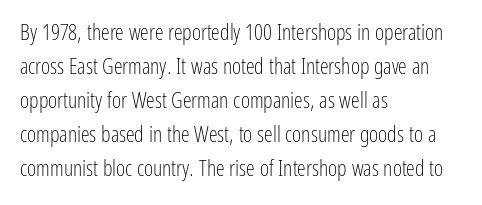
The image shows 22 px text type, upright; set left-aligned, normal line spacing (1.54x), normal letter spacing, not underlined.
